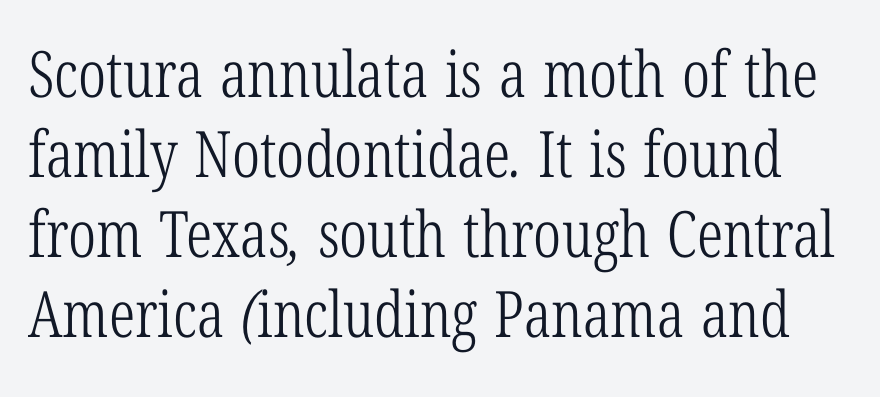
The image shows 64 px light, condensed serif type; set normal line spacing (1.25x), normal letter spacing, not underlined; low stroke contrast and a medium x-height.
